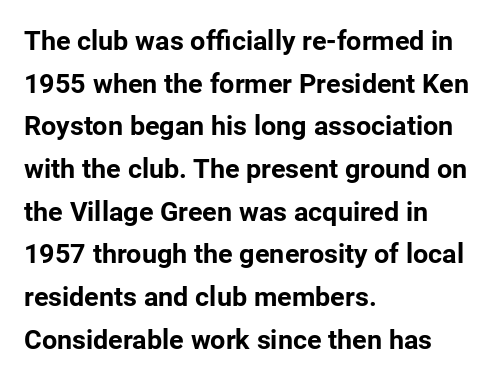
Typesetter's note: full bold, strokes at maximum text heaviness. Compared with typical paragraphs, the rows here are spaced about the same. Layout note: lines flush left. The passage shown is not underscored anywhere.
